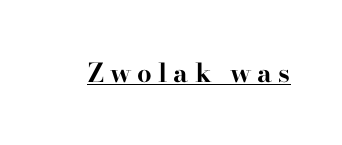
Compared with typical body copy, the letter spacing here is much looser. Like a heading marked for emphasis, these lines bear an underscore. The letters are bold, with thick, heavy strokes. Posture: straight, roman, zero tilt.
